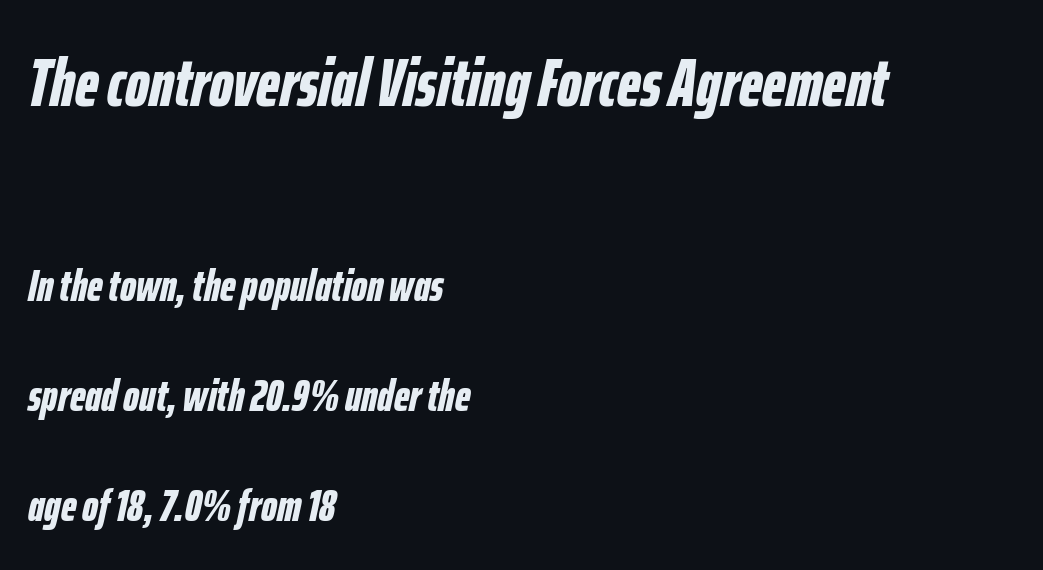
The image shows 68 px bold, condensed type, italic (leaning right); set left-aligned, loose line spacing (2.45x), normal letter spacing, not underlined; the first (top) block is 1.51x larger; low stroke contrast and a medium x-height.
